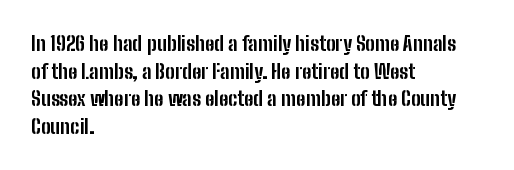
{"italic": "no", "bold": "yes", "underline": "no", "align": "left", "line_spacing": "normal", "line_spacing_ratio": 1.38, "letter_spacing": "normal", "letter_spacing_em": 0.0, "glyph_px": 20}
